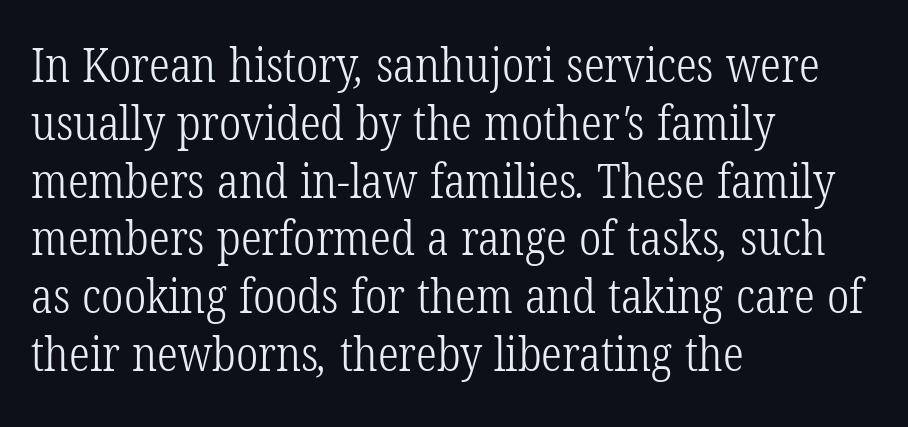
The image shows 47 px light, condensed serif type; set left-aligned, line spacing 1.23x, normal letter spacing, not underlined; low stroke contrast and a medium x-height.
